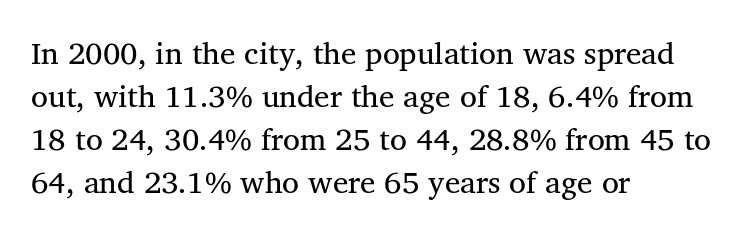
The image shows 31 px regular-weight serif type; set left-aligned, normal line spacing (1.39x), normal letter spacing, not underlined; medium stroke contrast and a medium x-height.
